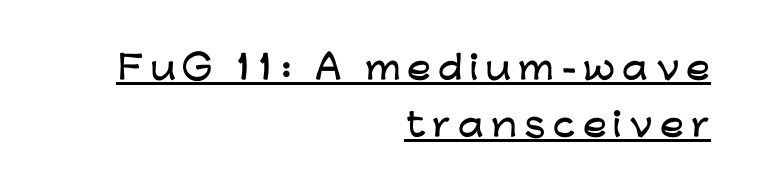
Every character sits straight up, as roman type does. The passage shown is typed in a proportional face where columns would drift. There is plenty of visible air inserted between adjacent glyphs. The lettering is marked with a stroke running underneath it.
